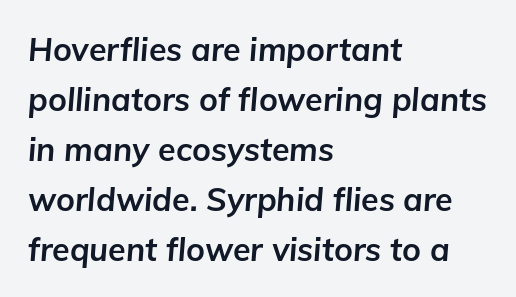
Q: Is the text bold? A: Yes.
Q: Is the text italic (slanted)? A: Yes, it leans right by about 5 degrees.
Q: Is the text underlined? A: No.
Q: How is the paragraph aligned? A: Left-aligned.
Q: Is the spacing between letters normal or unusually wide? A: Normal.
Q: Is the spacing between lines tight, normal or loose? A: Normal.
Q: Width (condensed, normal, or wide)? A: Normal.
Q: Stroke contrast? A: Low.
Q: x-height? A: Medium.
Q: Monospaced? A: No.
